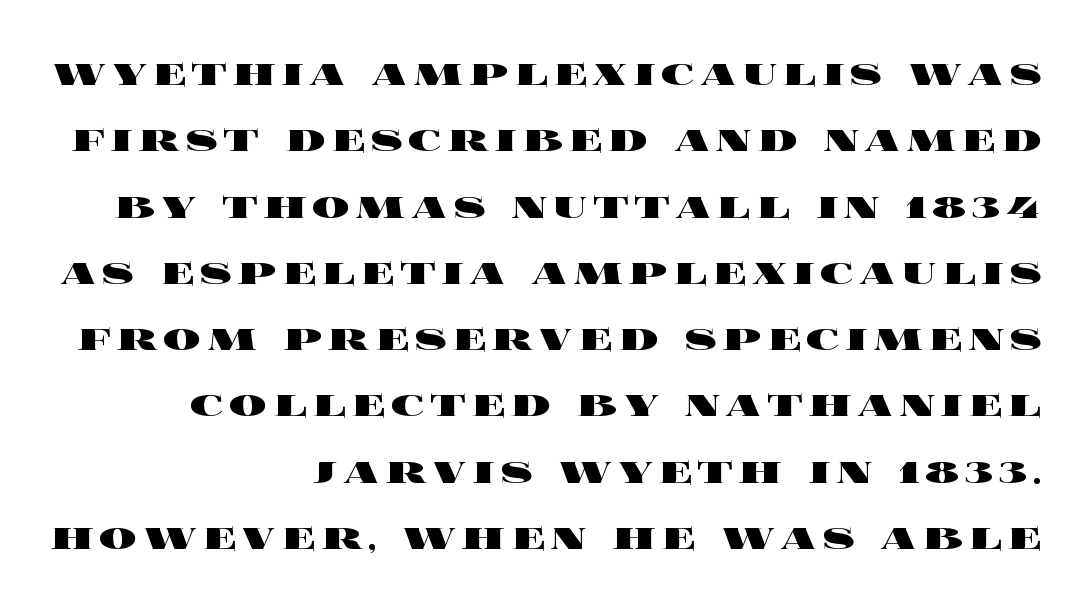
{"italic": "no", "bold": "yes", "weight": "heavy", "width": "wide", "x_height": "large", "monospaced": "no", "underline": "no", "align": "right", "line_spacing": "normal", "line_spacing_ratio": 1.41, "glyph_px": 47}
